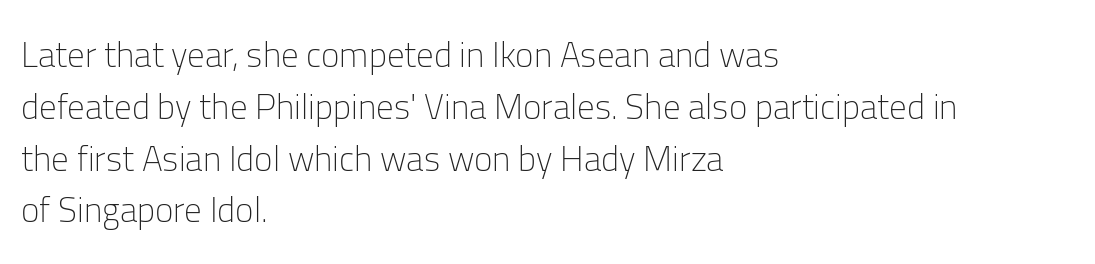
Unbolded letterforms with no extra heft. The face used here is a sans, in the tradition of grotesques and geometrics. Is this a fixed-width face? No — the glyphs have proportional, varying widths. Quick note: not italic, upright. Characters follow at the spacing the type designer built in.
